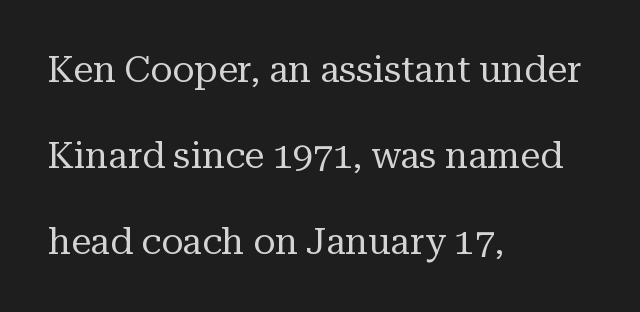
{"serif": "yes", "italic": "no", "bold": "no", "weight": "regular", "width": "normal", "stroke_contrast": "medium", "x_height": "medium", "monospaced": "no", "underline": "no", "align": "left", "line_spacing": "loose", "line_spacing_ratio": 2.39, "letter_spacing": "normal", "letter_spacing_em": 0.0, "glyph_px": 36}
